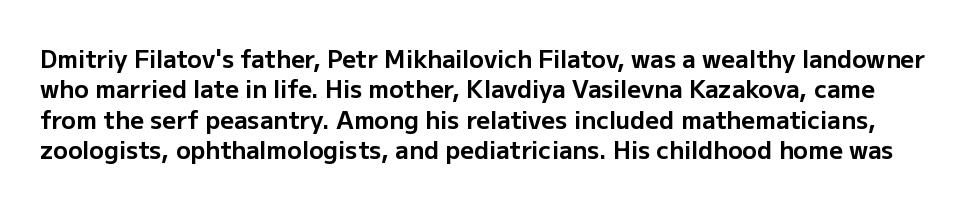
Thick stems and heavy bowls — unmistakably bold. Only glyphs here, with clear space below each row. Nothing unusual about the tracking: characters are spaced as the font intends. Reading down the column, the eye jumps a familiar distance to each next line. Unlike italic type, these characters show no tilt at all.
